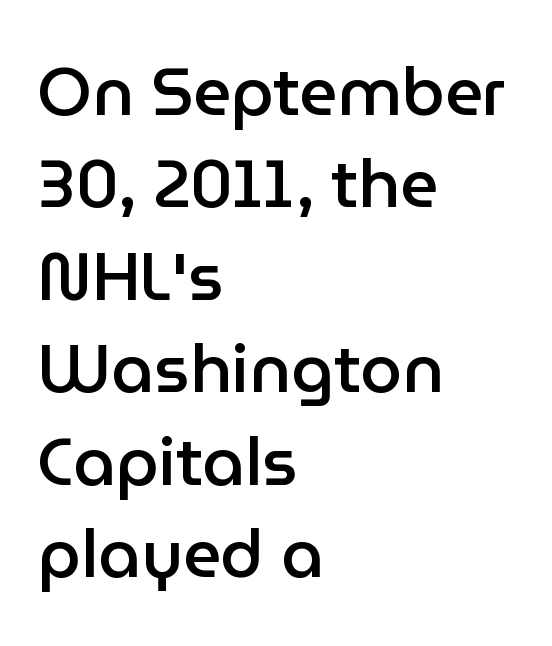
The image shows 67 px semibold sans-serif type, upright; set left-aligned, normal line spacing (1.38x), normal letter spacing, not underlined; low stroke contrast and a medium x-height.
